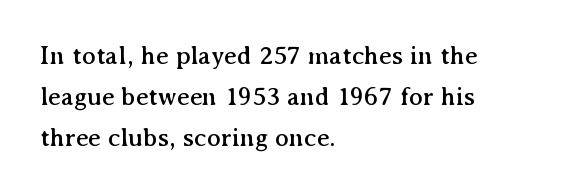
Q: Is the text italic (slanted)? A: No, it is upright.
Q: Is the text underlined? A: No.
Q: How is the paragraph aligned? A: Left-aligned.
Q: Is the spacing between letters normal or unusually wide? A: Normal.
Q: Is the spacing between lines tight, normal or loose? A: Normal.
